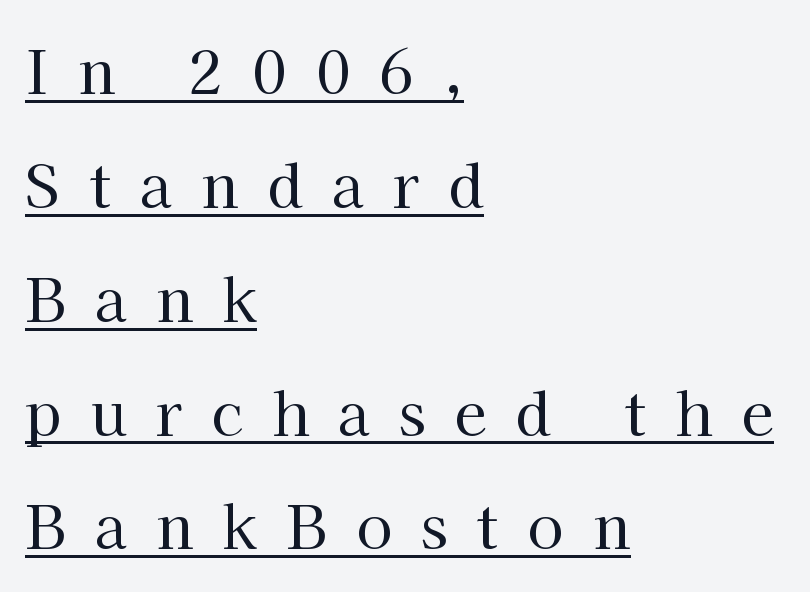
The image shows 59 px regular-weight serif type, upright; set left-aligned, loose line spacing (1.93x), unusually wide letter spacing (+0.49 em), underlined; high stroke contrast and a medium x-height.
